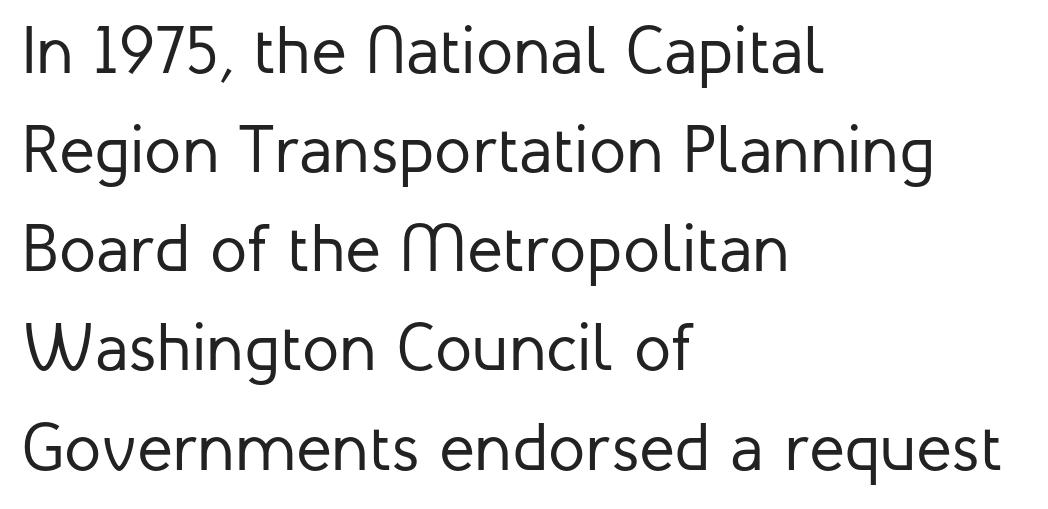
Q: Is the text bold? A: No.
Q: Is the text italic (slanted)? A: No, it is upright.
Q: Is the typeface a serif or a sans-serif typeface? A: Sans-serif.
Q: Is the text underlined? A: No.
Q: How is the paragraph aligned? A: Left-aligned.
Q: Is the spacing between letters normal or unusually wide? A: Normal.
Q: Is the spacing between lines tight, normal or loose? A: Normal.
Q: Width (condensed, normal, or wide)? A: Normal.
Q: Stroke contrast? A: Low.
Q: x-height? A: Medium.
Q: Monospaced? A: No.
